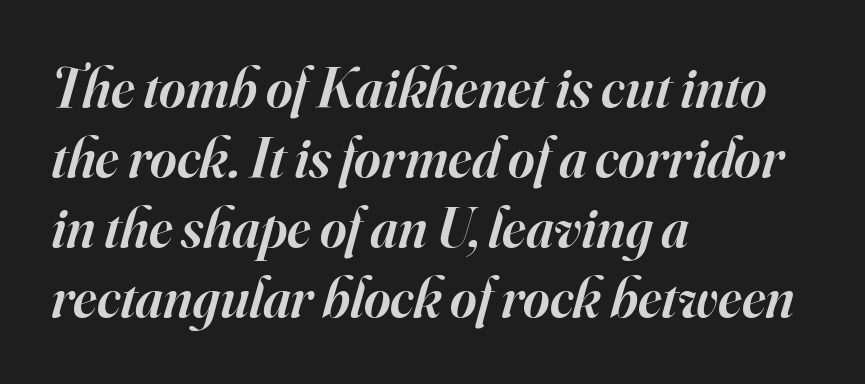
The image shows 57 px semibold serif type, italic (leaning right); set left-aligned, line spacing 1.23x, normal letter spacing, not underlined; high stroke contrast and a small x-height.
